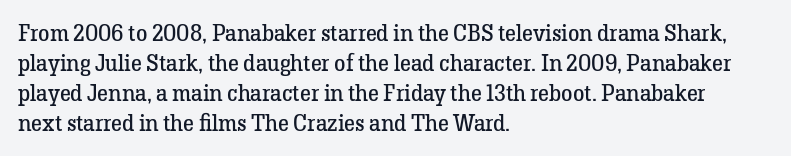
The image shows 23 px text type, upright; set left-aligned, normal line spacing (1.31x), normal letter spacing, not underlined.
